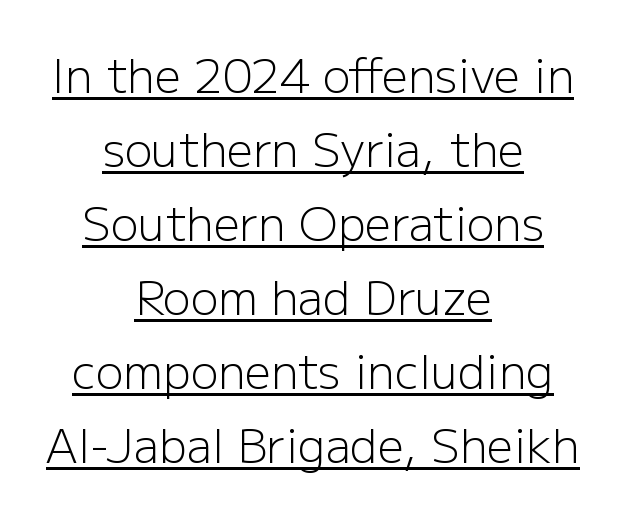
The image shows 46 px light sans-serif type, upright; set centered, normal line spacing (1.61x), normal letter spacing, underlined; low stroke contrast and a medium x-height.
